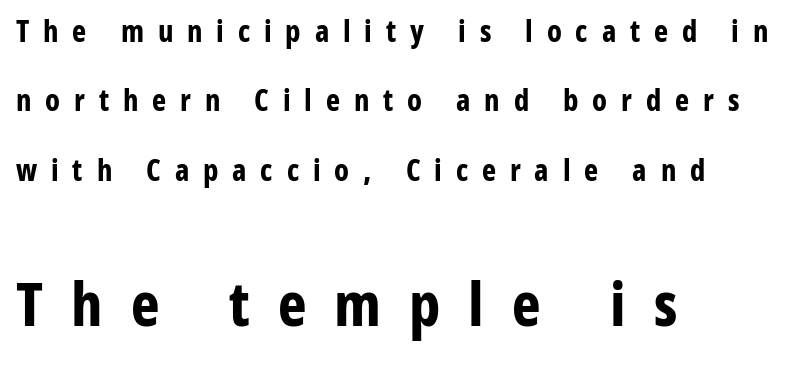
The image shows 61 px bold, condensed sans-serif type, upright; set left-aligned, loose line spacing (2.31x), unusually wide letter spacing (+0.46 em), not underlined; the second (bottom) block is 2.03x larger; low stroke contrast and a medium x-height.
